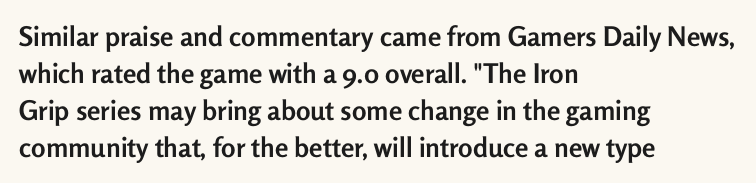
Q: Is the text bold? A: Yes.
Q: Is the text italic (slanted)? A: No, it is upright.
Q: Is the text underlined? A: No.
Q: How is the paragraph aligned? A: Left-aligned.
Q: Is the spacing between letters normal or unusually wide? A: Normal.
Q: Is the spacing between lines tight, normal or loose? A: Normal.
